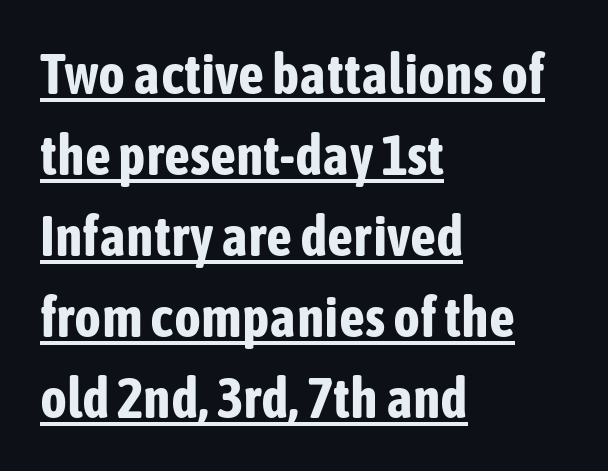
The face used here appears with an underline applied. Type style note: lacks serifs. The rag falls on the right side of this text block. Tracking here is standard; glyphs follow each other at the usual distance. Varying glyph widths throughout — classic text-font behaviour.
